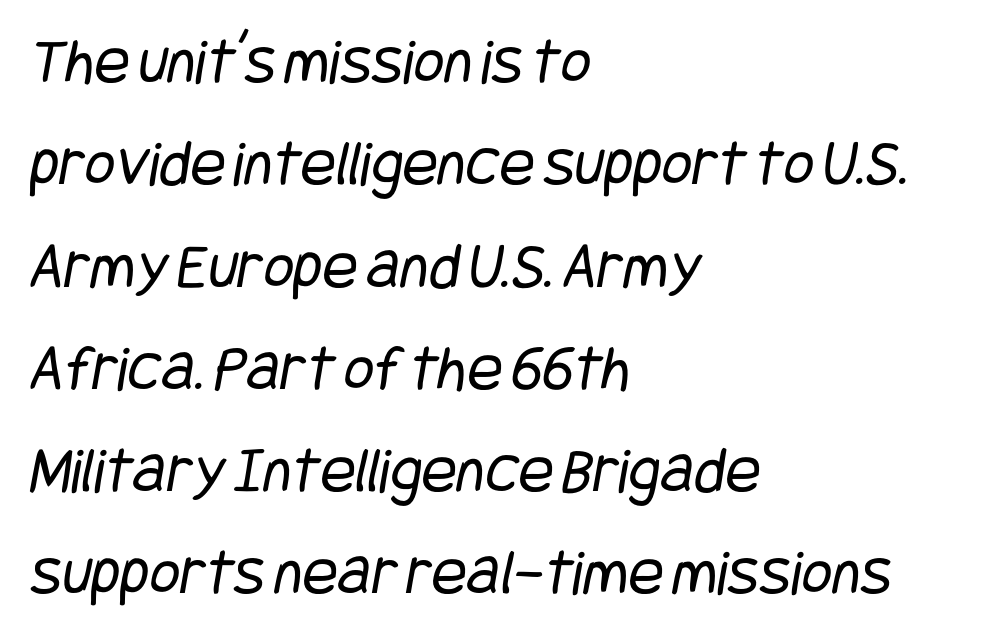
{"serif": "no", "bold": "no", "weight": "regular", "width": "condensed", "stroke_contrast": "low", "x_height": "large", "underline": "no", "align": "left", "line_spacing": "normal", "line_spacing_ratio": 1.55, "letter_spacing": "normal", "letter_spacing_em": 0.0, "glyph_px": 66}
